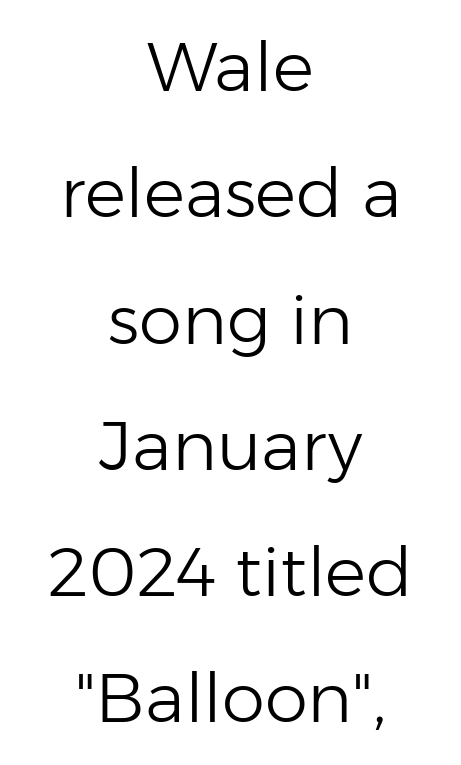
The image shows 69 px light sans-serif type, upright; set centered, line spacing 1.83x, normal letter spacing, not underlined; low stroke contrast and a medium x-height.
